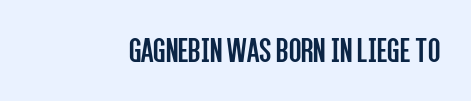
The image shows 36 px regular-weight, condensed sans-serif type, upright; set normal letter spacing, not underlined; low stroke contrast and a large x-height.
